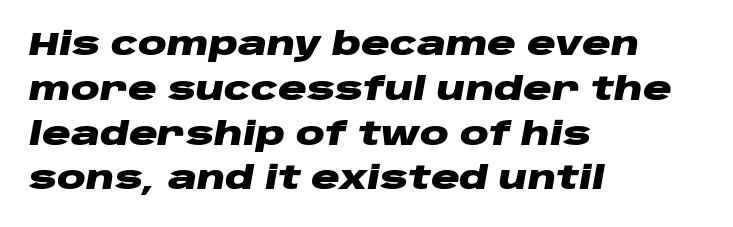
{"italic": "yes", "lean": "right", "slant_degrees": 10, "bold": "yes", "weight": "heavy", "width": "wide", "stroke_contrast": "low", "x_height": "large", "monospaced": "no", "underline": "no", "align": "left", "line_spacing": "normal", "line_spacing_ratio": 1.4, "letter_spacing": "normal", "letter_spacing_em": 0.0, "glyph_px": 32}
